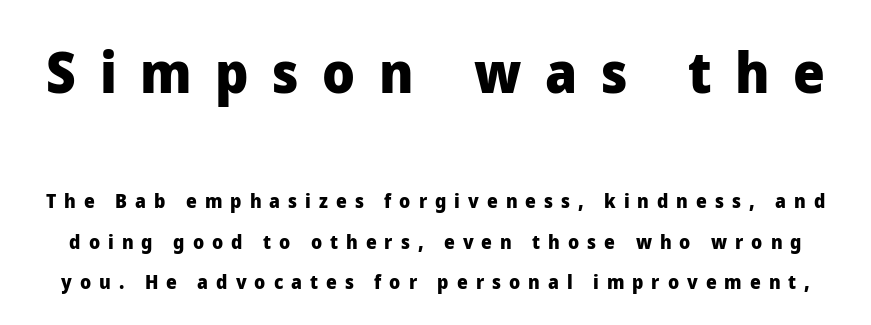
Q: Is the text bold? A: Yes.
Q: Is the text italic (slanted)? A: No, it is upright.
Q: Is the typeface a serif or a sans-serif typeface? A: Sans-serif.
Q: Is the text underlined? A: No.
Q: Is the spacing between letters normal or unusually wide? A: Unusually wide.
Q: Is the spacing between lines tight, normal or loose? A: Loose.
Q: Which block of text is set in a larger size, the first (top) or the second (bottom)? A: The first (top) one.
Q: Width (condensed, normal, or wide)? A: Normal.
Q: Stroke contrast? A: Low.
Q: x-height? A: Medium.
Q: Monospaced? A: No.
